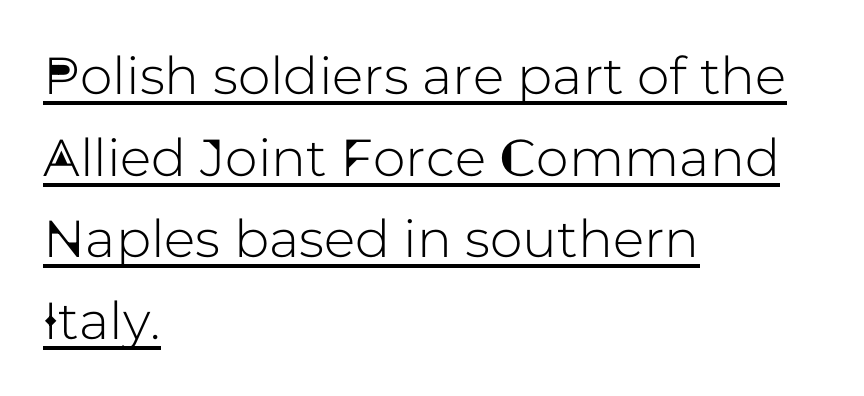
The image shows 52 px sans-serif type, upright; set left-aligned, normal line spacing (1.57x), normal letter spacing, underlined; low stroke contrast and a medium x-height.
